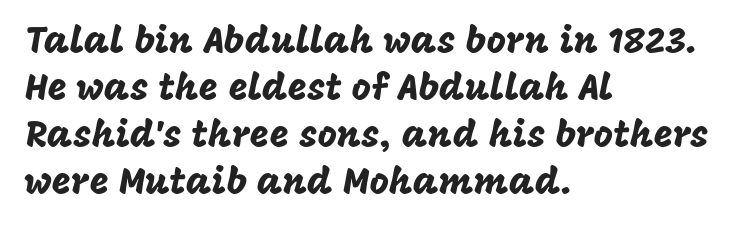
Q: Is the text italic (slanted)? A: Yes.
Q: Is the typeface a serif or a sans-serif typeface? A: Sans-serif.
Q: Is the text underlined? A: No.
Q: How is the paragraph aligned? A: Left-aligned.
Q: Is the spacing between letters normal or unusually wide? A: Normal.
Q: Is the spacing between lines tight, normal or loose? A: Normal.
Q: Width (condensed, normal, or wide)? A: Normal.
Q: Stroke contrast? A: Low.
Q: x-height? A: Large.
Q: Monospaced? A: No.
